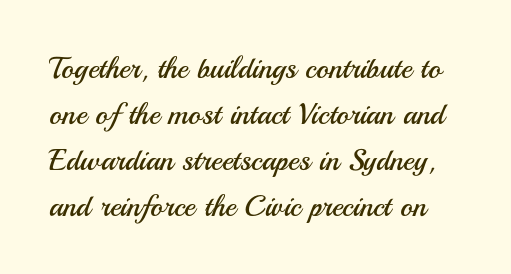
Q: Is the text bold? A: No.
Q: Is the text italic (slanted)? A: Yes.
Q: Is the typeface a serif or a sans-serif typeface? A: Sans-serif.
Q: Is the text underlined? A: No.
Q: Is the spacing between letters normal or unusually wide? A: Normal.
Q: Is the spacing between lines tight, normal or loose? A: Normal.
Q: Width (condensed, normal, or wide)? A: Normal.
Q: Stroke contrast? A: Medium.
Q: x-height? A: Small.
Q: Monospaced? A: No.
